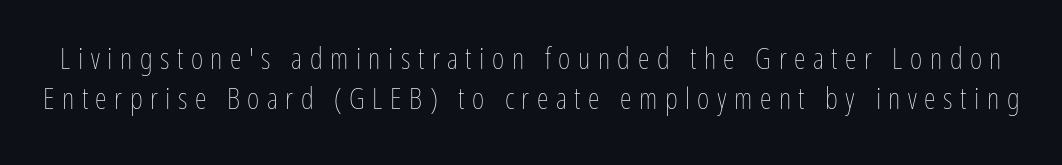
The image shows 30 px thin, condensed type, upright; set normal line spacing (1.35x), unusually wide letter spacing (+0.25 em), not underlined; low stroke contrast and a medium x-height.
